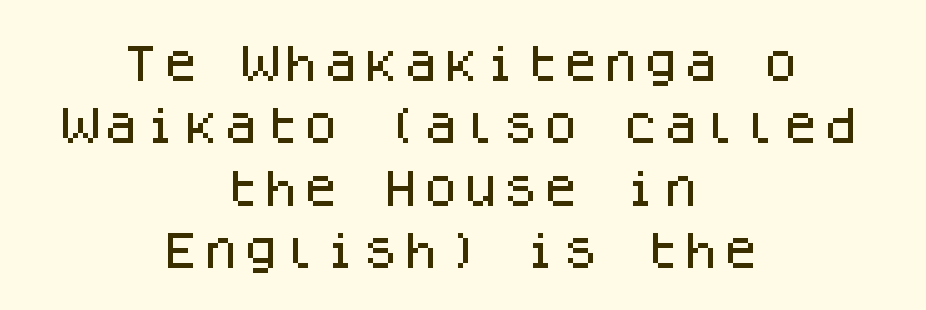
{"serif": "no", "italic": "no", "width": "normal", "stroke_contrast": "low", "x_height": "large", "monospaced": "yes", "underline": "no", "align": "center", "line_spacing": "normal", "line_spacing_ratio": 1.56, "letter_spacing": "normal", "letter_spacing_em": 0.0, "glyph_px": 40}
